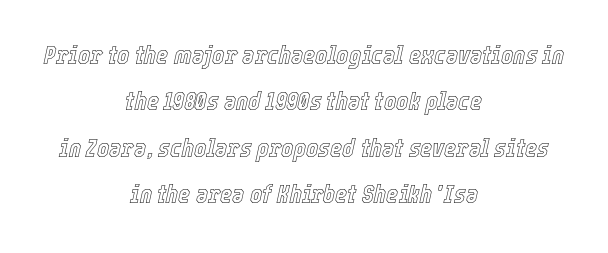
Plain, unruled lines of type. Every row of glyphs is offset so its center matches the block's center. Nothing unusual about the tracking: characters are spaced as the font intends. In terms of posture, this sample is oblique.
